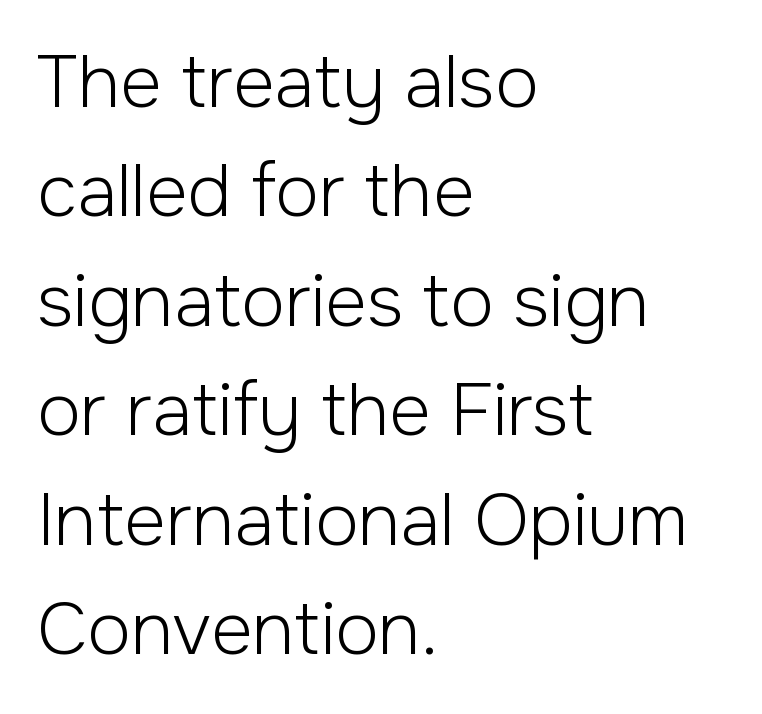
Q: Is the text bold? A: No.
Q: Is the text italic (slanted)? A: No, it is upright.
Q: Is the typeface a serif or a sans-serif typeface? A: Sans-serif.
Q: Is the text underlined? A: No.
Q: How is the paragraph aligned? A: Left-aligned.
Q: Is the spacing between letters normal or unusually wide? A: Normal.
Q: Is the spacing between lines tight, normal or loose? A: Normal.
Q: Width (condensed, normal, or wide)? A: Normal.
Q: Stroke contrast? A: Low.
Q: x-height? A: Medium.
Q: Monospaced? A: No.
